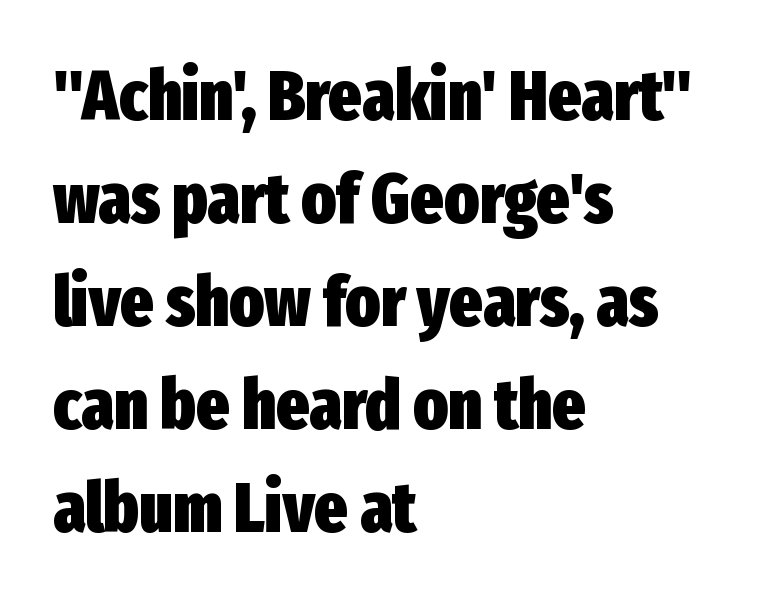
Short and long lines alike share a common starting point at left. This is heavy type, rendered in bold. Normally led — the rows are evenly, conventionally spaced. A clean baseline with only descenders dipping below it. Serif or sans? Sans — the stroke terminals are bare. The passage shown has conventional tracking throughout.
